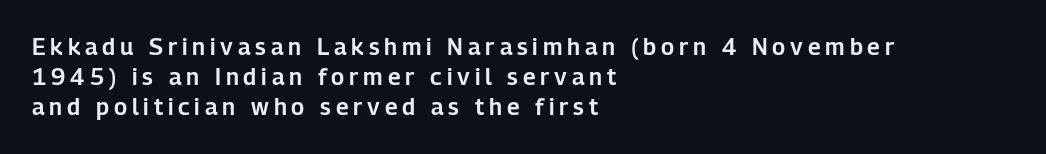
Each line starts at the same left margin while the right side varies. Unlike italic type, these characters show no tilt at all. Compared with typical paragraphs, the rows here are spaced about the same. Clear beneath every line of the passage. Honestly, the letter spacing is so wide it's the main thing you notice.
